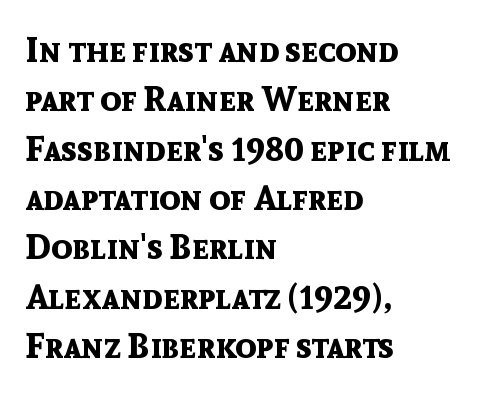
The image shows 35 px bold sans-serif type, upright; set left-aligned, normal line spacing (1.41x), normal letter spacing, not underlined; a medium x-height.
